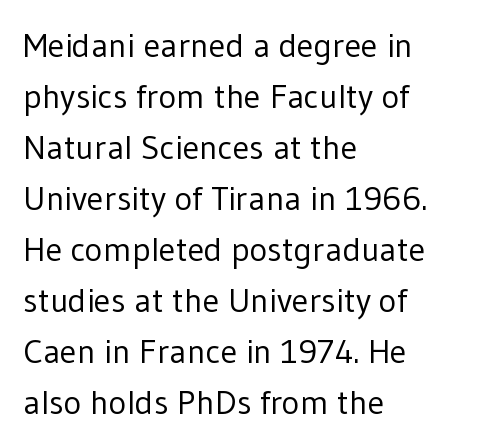
The image shows 34 px regular-weight sans-serif type, upright; set left-aligned, normal line spacing (1.5x), normal letter spacing, not underlined; low stroke contrast and a medium x-height.
